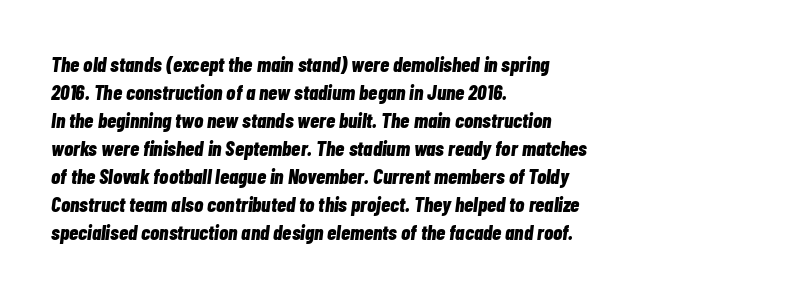
{"italic": "yes", "lean": "right", "slant_degrees": 7, "bold": "yes", "underline": "no", "align": "left", "line_spacing": "normal", "line_spacing_ratio": 1.33, "letter_spacing": "normal", "letter_spacing_em": 0.0, "glyph_px": 21}
